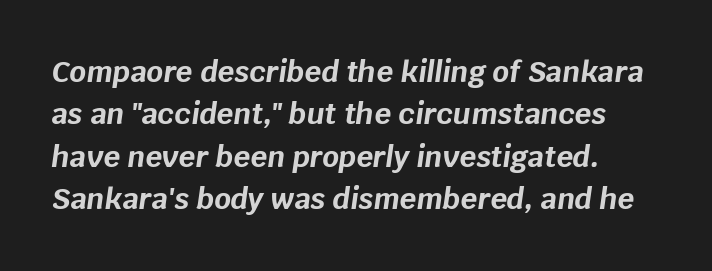
{"italic": "yes", "lean": "right", "slant_degrees": 8, "bold": "yes", "weight": "bold", "width": "normal", "stroke_contrast": "low", "x_height": "large", "monospaced": "no", "underline": "no", "line_spacing": "normal", "line_spacing_ratio": 1.46, "letter_spacing": "normal", "letter_spacing_em": 0.0, "glyph_px": 29}
